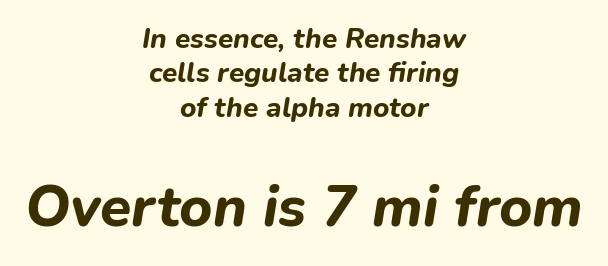
{"italic": "yes", "lean": "right", "slant_degrees": 9, "bold": "yes", "weight": "bold", "width": "normal", "stroke_contrast": "low", "x_height": "medium", "monospaced": "no", "underline": "no", "align": "center", "line_spacing_ratio": 1.23, "letter_spacing": "normal", "letter_spacing_em": 0.0, "larger_block": "second", "size_ratio": 2.04, "glyph_px": 57}
